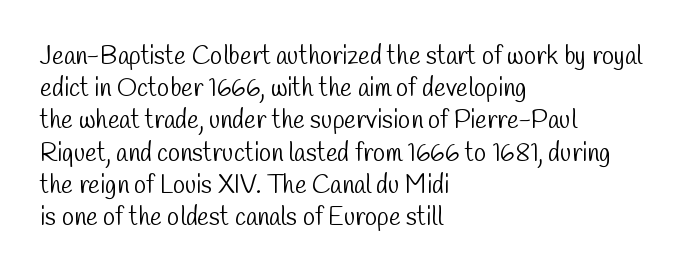
Vertical stems look standard width or narrower in stroke. Plain, unruled lines of type. How would I describe the line gaps? Plain and ordinary. The ragged edge is on the right, which tells us the setting is flush left. The letterforms sit shoulder to shoulder at normal distance.
